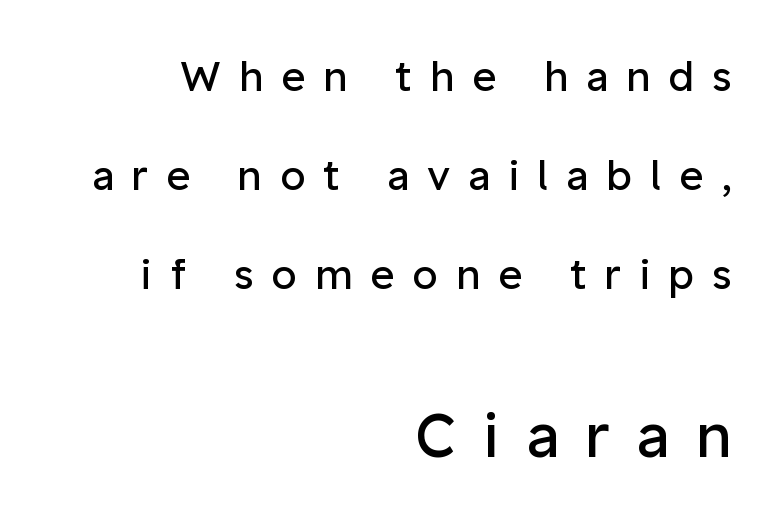
The image shows 61 px regular-weight sans-serif type, upright; set right-aligned, loose line spacing (2.42x), unusually wide letter spacing (+0.44 em), not underlined; the second (bottom) block is 1.49x larger; low stroke contrast and a medium x-height.
